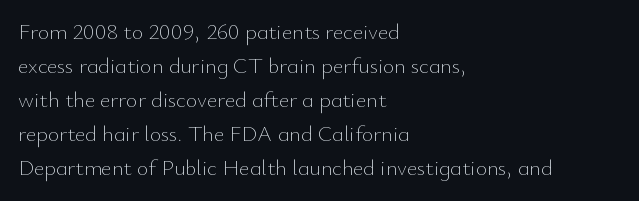
Caption: multi-line text, flush left, ragged right. Rendered with straight, roman letterforms. Beneath every word, the page is bare. Weight: not bold — regular or lighter. Nobody touched the tracking dial on this one. Vertically, the passage feels balanced, rows spaced as you'd expect.
